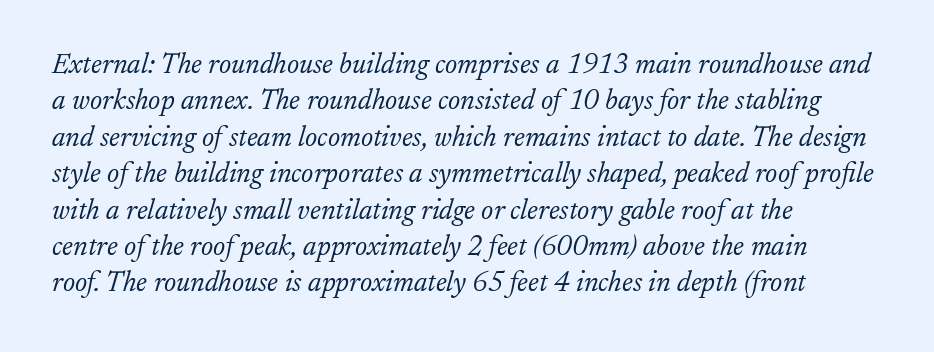
Small tapered or slab feet sit at the stroke ends, so this counts as serif. The letters are slanted; this is an italic face. Notice how the passage keeps a crisp vertical edge on the left only. The rendering keeps characters at their native spacing. Proportional: the letters do not fall into vertical columns.
